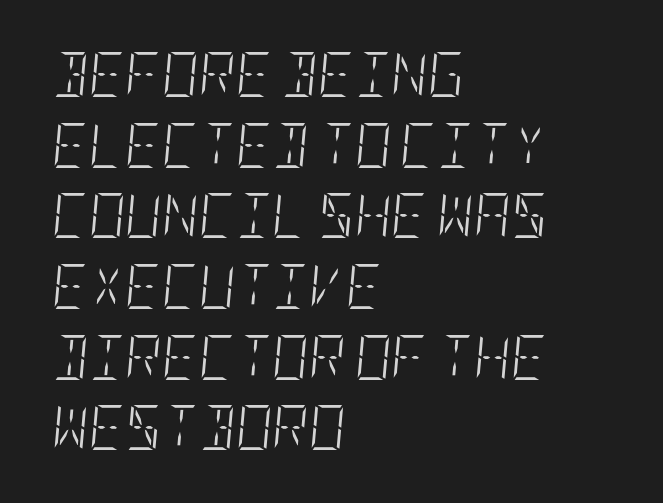
The passage shown is not underscored anywhere. Where is the straight margin? On the left. The rows are spaced the way most documents space them. Italic: yes, the glyphs are oblique.
